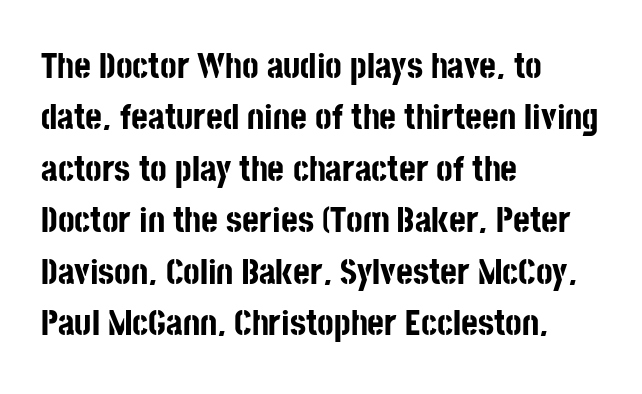
The image shows 36 px bold, condensed sans-serif type, upright; set left-aligned, normal line spacing (1.43x), normal letter spacing, not underlined; low stroke contrast and a large x-height.
